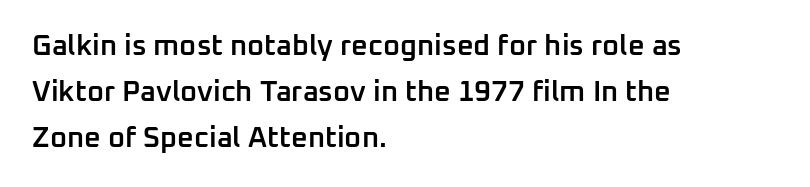
Each word holds together tightly as a unit, with standard inter-letter gaps. The typesetter chose a ragged-right arrangement here. The space between consecutive lines is moderate. The foot of each line stays bare and open.
